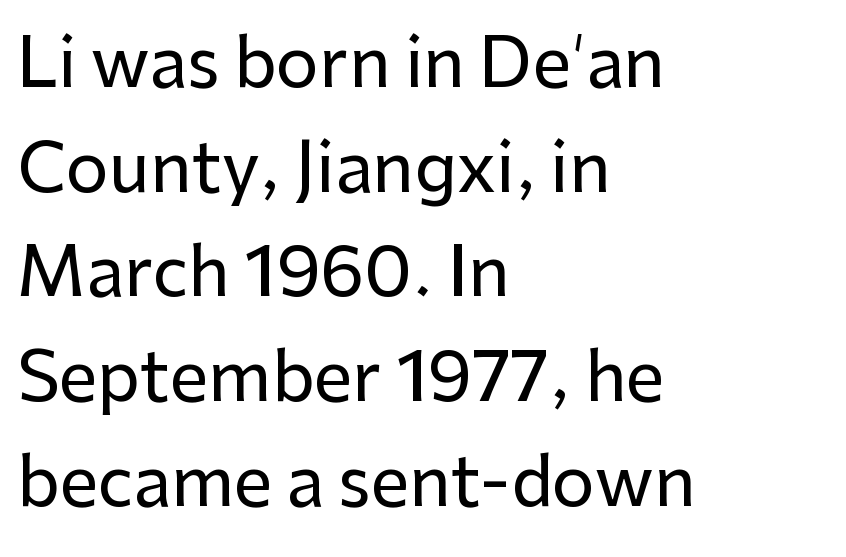
The image shows 68 px sans-serif type, upright; set left-aligned, normal line spacing (1.54x), normal letter spacing, not underlined; low stroke contrast and a medium x-height.
